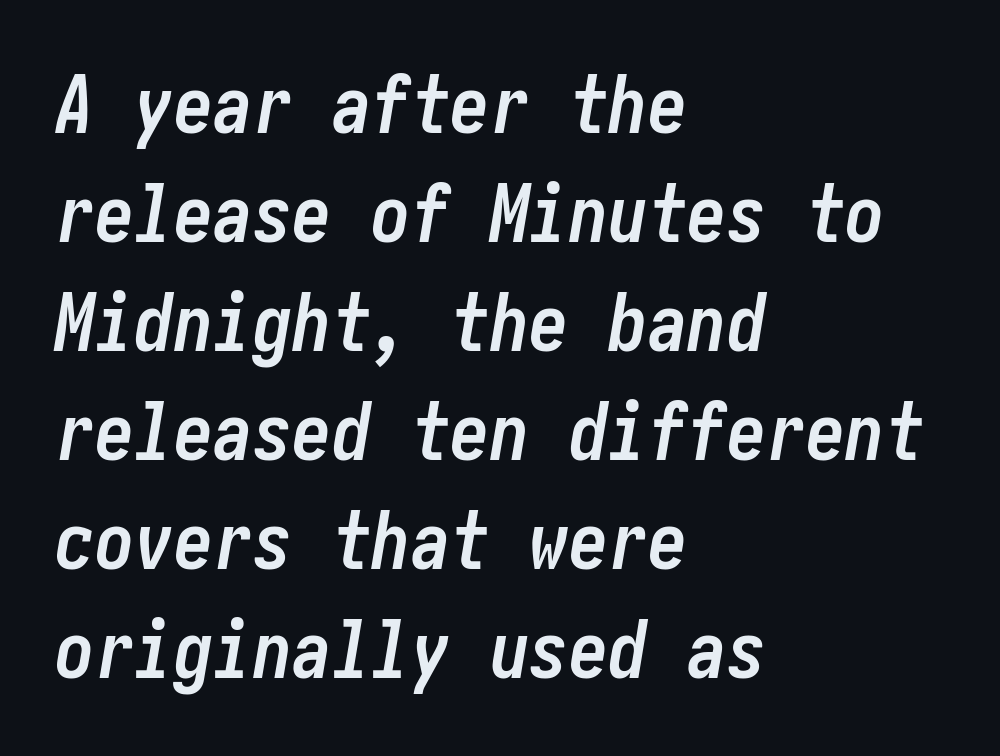
{"italic": "yes", "lean": "right", "slant_degrees": 10, "bold": "yes", "weight": "semibold", "width": "condensed", "stroke_contrast": "low", "x_height": "medium", "underline": "no", "align": "left", "line_spacing": "normal", "line_spacing_ratio": 1.38, "letter_spacing": "normal", "letter_spacing_em": 0.0, "glyph_px": 79}
